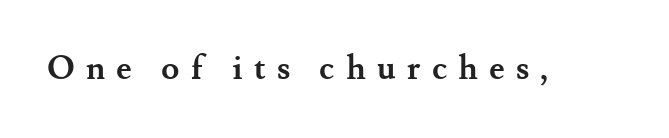
The image shows 33 px semibold serif type, upright; set unusually wide letter spacing (+0.34 em), not underlined; medium stroke contrast and a small x-height.
